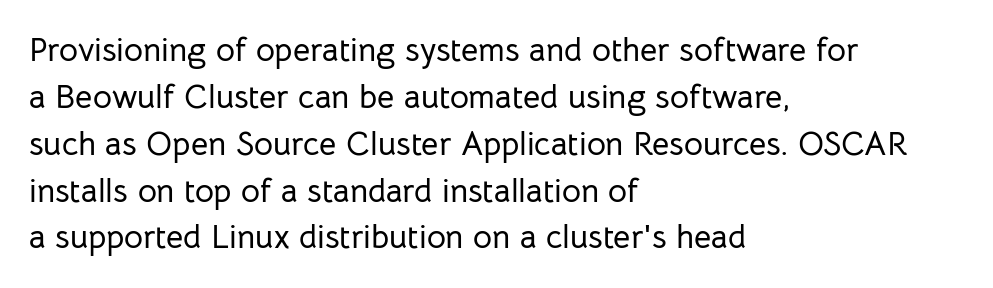
{"serif": "no", "italic": "no", "width": "normal", "stroke_contrast": "low", "x_height": "medium", "monospaced": "no", "underline": "no", "align": "left", "line_spacing": "normal", "line_spacing_ratio": 1.42, "letter_spacing": "normal", "letter_spacing_em": 0.0, "glyph_px": 33}
